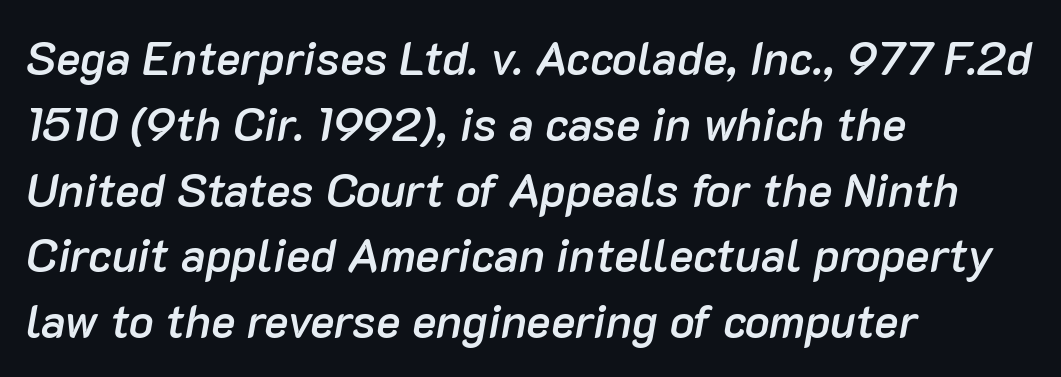
The image shows 46 px semibold type, italic (leaning right); set left-aligned, normal line spacing (1.43x), normal letter spacing, not underlined; low stroke contrast and a medium x-height.
